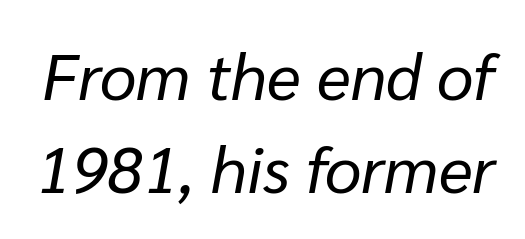
{"italic": "yes", "lean": "right", "slant_degrees": 10, "bold": "no", "weight": "regular", "width": "normal", "stroke_contrast": "low", "x_height": "medium", "monospaced": "no", "underline": "no", "line_spacing": "normal", "line_spacing_ratio": 1.43, "letter_spacing": "normal", "letter_spacing_em": 0.0, "glyph_px": 65}
